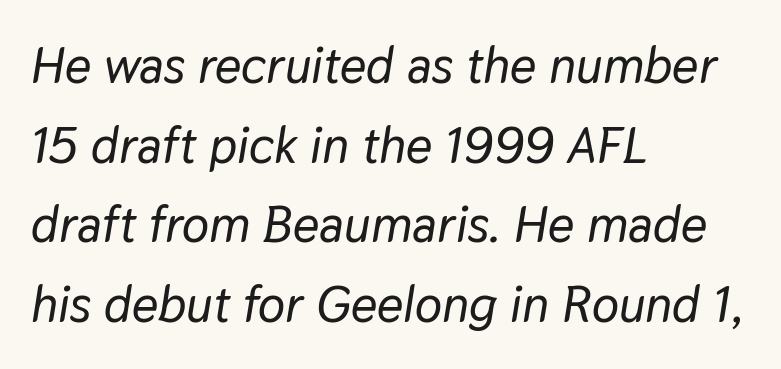
Q: Is the text italic (slanted)? A: Yes, it leans right by about 9 degrees.
Q: Is the text underlined? A: No.
Q: How is the paragraph aligned? A: Left-aligned.
Q: Is the spacing between letters normal or unusually wide? A: Normal.
Q: Is the spacing between lines tight, normal or loose? A: Normal.
Q: Width (condensed, normal, or wide)? A: Normal.
Q: Stroke contrast? A: Low.
Q: x-height? A: Medium.
Q: Monospaced? A: No.
